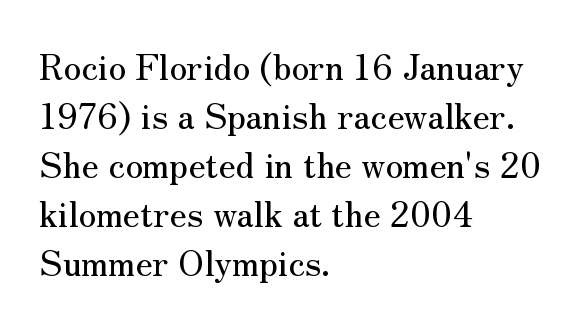
The image shows 35 px serif type, upright; set left-aligned, normal line spacing (1.4x), normal letter spacing, not underlined; medium stroke contrast and a small x-height.
